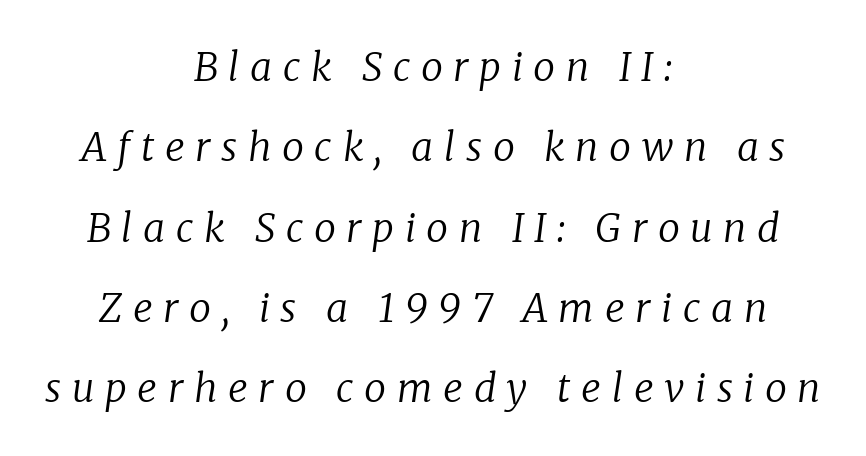
No chunkiness to these letters — they're not bold. To sum up the face: it has serifs. Caption: multi-line text, centered on the measure. A typesetter would call this heavily tracked-out type.
